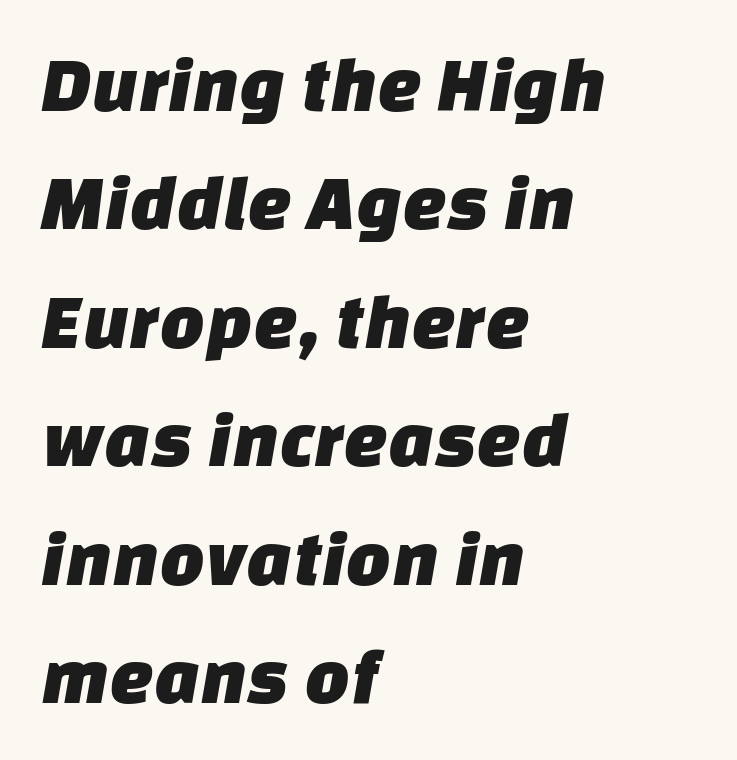
{"serif": "no", "width": "normal", "stroke_contrast": "low", "x_height": "large", "monospaced": "no", "underline": "no", "align": "left", "line_spacing": "normal", "line_spacing_ratio": 1.5, "letter_spacing": "normal", "letter_spacing_em": 0.0, "glyph_px": 79}
